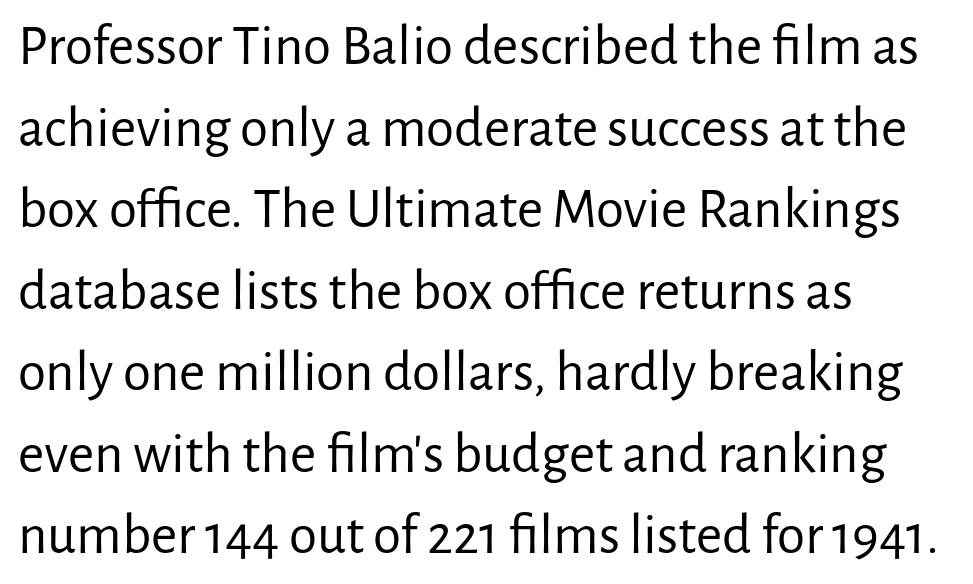
Q: Is the text bold? A: No.
Q: Is the text italic (slanted)? A: No, it is upright.
Q: Is the typeface a serif or a sans-serif typeface? A: Sans-serif.
Q: Is the text underlined? A: No.
Q: How is the paragraph aligned? A: Left-aligned.
Q: Is the spacing between letters normal or unusually wide? A: Normal.
Q: Is the spacing between lines tight, normal or loose? A: Normal.
Q: Width (condensed, normal, or wide)? A: Normal.
Q: Stroke contrast? A: Low.
Q: x-height? A: Medium.
Q: Monospaced? A: No.
